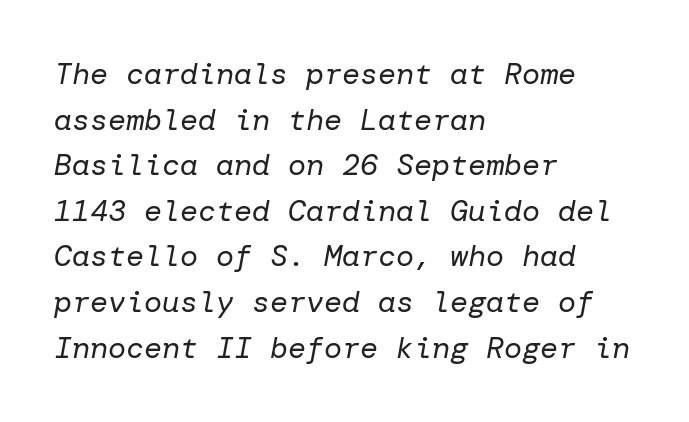
The tracking reads as untouched default to a designer's eye. The glyphs are unaccompanied by any horizontal stroke below them. In terms of posture, this sample is oblique. Notice how the passage keeps a crisp vertical edge on the left only. How would I describe the line gaps? Plain and ordinary.
